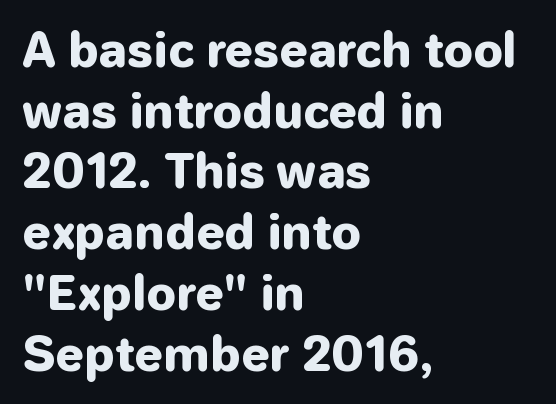
Q: Is the text bold? A: Yes.
Q: Is the text italic (slanted)? A: No, it is upright.
Q: Is the typeface a serif or a sans-serif typeface? A: Sans-serif.
Q: Is the text underlined? A: No.
Q: How is the paragraph aligned? A: Left-aligned.
Q: Is the spacing between letters normal or unusually wide? A: Normal.
Q: Is the spacing between lines tight, normal or loose? A: Normal.
Q: Width (condensed, normal, or wide)? A: Normal.
Q: Stroke contrast? A: Low.
Q: x-height? A: Medium.
Q: Monospaced? A: No.
